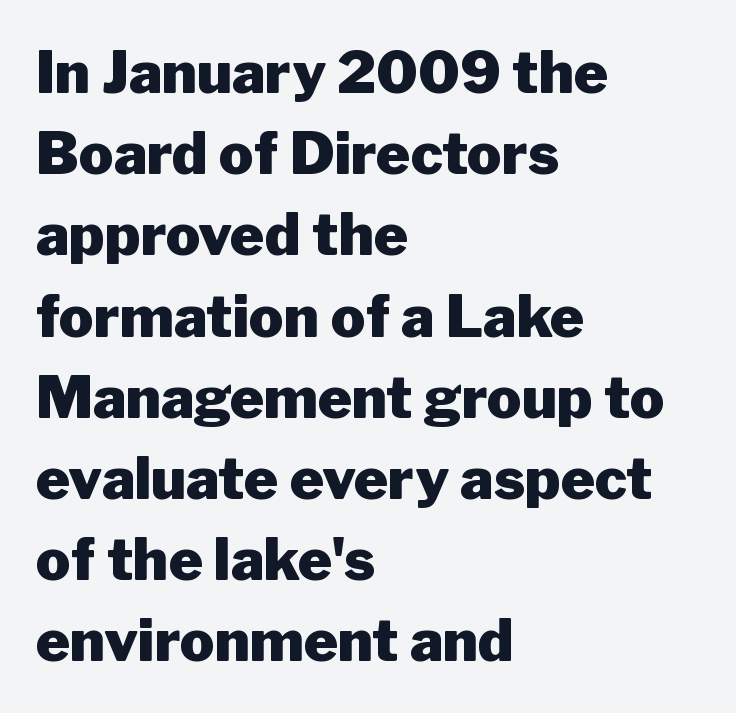
{"serif": "no", "italic": "no", "bold": "yes", "weight": "heavy", "width": "normal", "stroke_contrast": "low", "x_height": "medium", "monospaced": "no", "underline": "no", "align": "left", "line_spacing": "normal", "line_spacing_ratio": 1.4, "letter_spacing": "normal", "letter_spacing_em": 0.0, "glyph_px": 58}
